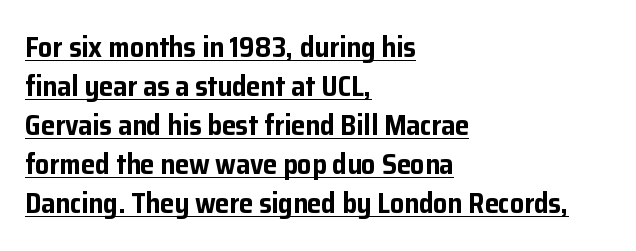
Q: Is the text bold? A: Yes.
Q: Is the text italic (slanted)? A: No, it is upright.
Q: Is the typeface a serif or a sans-serif typeface? A: Sans-serif.
Q: Is the text underlined? A: Yes.
Q: How is the paragraph aligned? A: Left-aligned.
Q: Is the spacing between letters normal or unusually wide? A: Normal.
Q: Is the spacing between lines tight, normal or loose? A: Normal.
Q: Width (condensed, normal, or wide)? A: Normal.
Q: Stroke contrast? A: Low.
Q: x-height? A: Medium.
Q: Monospaced? A: No.
